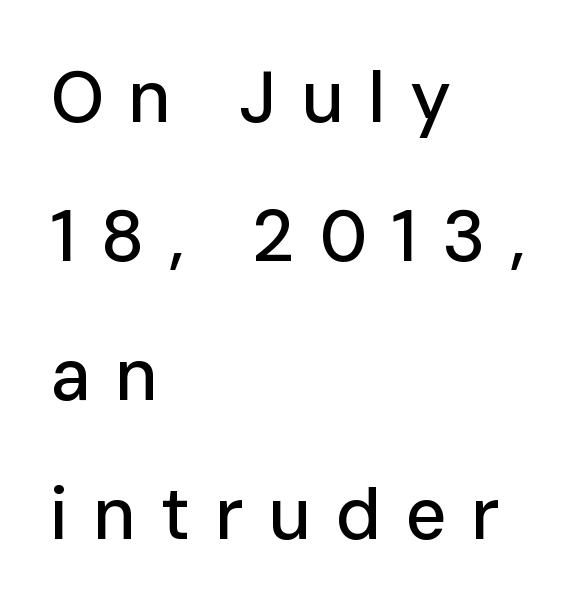
Posture: upright roman. Compared with typical paragraphs, the rows here are farther apart. How are the letters spaced? Widely, with obvious added tracking. Serif or sans? Sans — the stroke terminals are bare.
